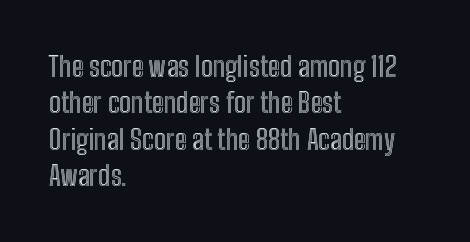
Quick note: interline space is typical. A student would call this left alignment; a typographer would say flush left, rag right. Tall strokes in this sample are plumb rather than angled. This sample has the flowing, uneven cadence of proportional lettering.
